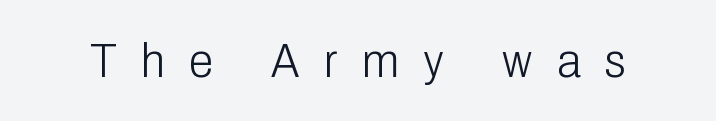
The image shows 49 px light, condensed sans-serif type, upright; set unusually wide letter spacing (+0.5 em), not underlined; low stroke contrast and a medium x-height.
